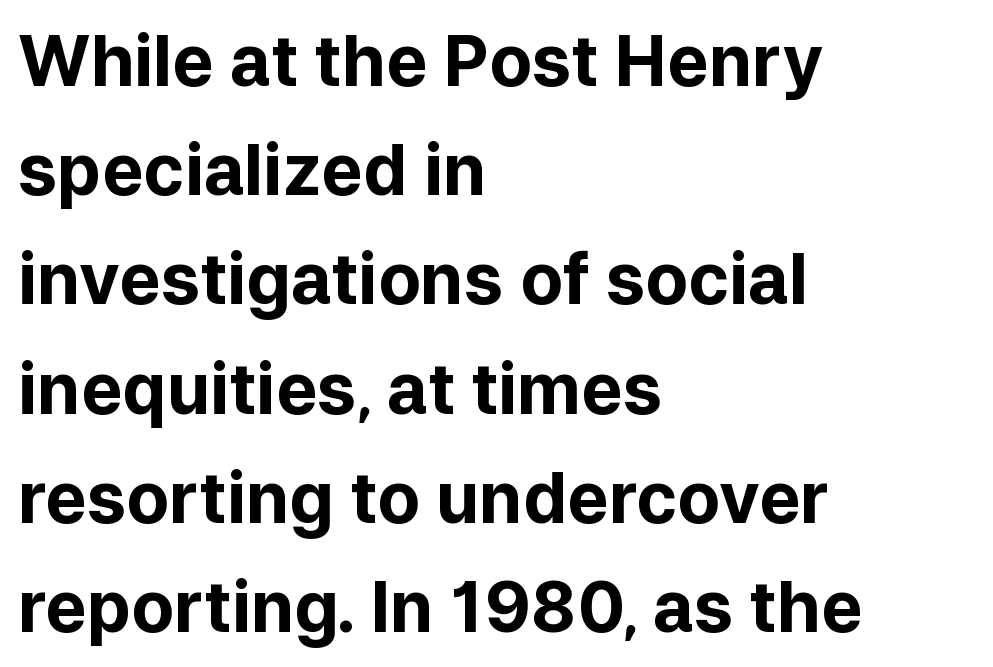
Q: Is the text bold? A: Yes.
Q: Is the text italic (slanted)? A: No, it is upright.
Q: Is the typeface a serif or a sans-serif typeface? A: Sans-serif.
Q: Is the text underlined? A: No.
Q: How is the paragraph aligned? A: Left-aligned.
Q: Is the spacing between letters normal or unusually wide? A: Normal.
Q: Is the spacing between lines tight, normal or loose? A: Normal.
Q: Width (condensed, normal, or wide)? A: Normal.
Q: Stroke contrast? A: Low.
Q: x-height? A: Medium.
Q: Monospaced? A: No.
